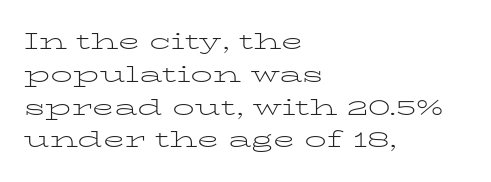
Q: Is the text bold? A: No.
Q: Is the text italic (slanted)? A: No, it is upright.
Q: Is the text underlined? A: No.
Q: How is the paragraph aligned? A: Left-aligned.
Q: Is the spacing between letters normal or unusually wide? A: Normal.
Q: Is the spacing between lines tight, normal or loose? A: Normal.
